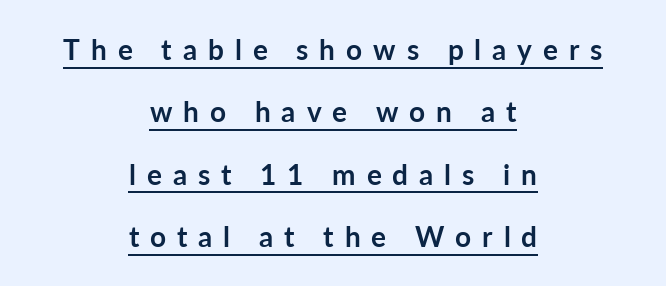
The image shows 28 px semibold sans-serif type, upright; set centered, loose line spacing (2.23x), unusually wide letter spacing (+0.39 em), underlined; low stroke contrast and a medium x-height.
